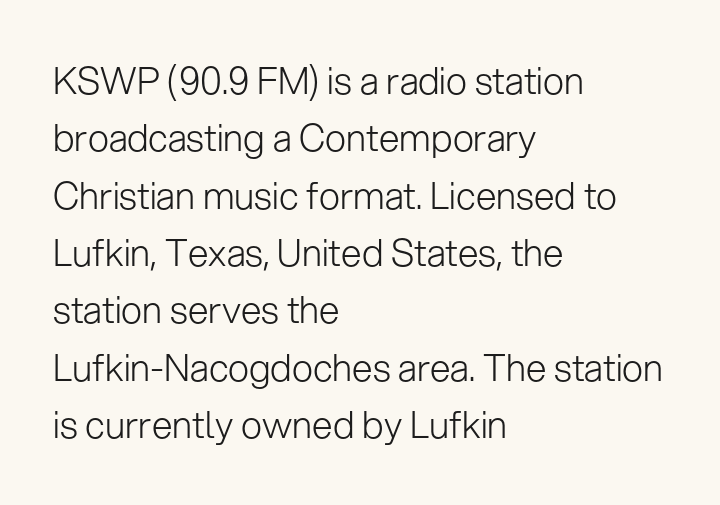
The image shows 37 px light sans-serif type, upright; set left-aligned, normal line spacing (1.55x), normal letter spacing, not underlined; low stroke contrast and a medium x-height.
